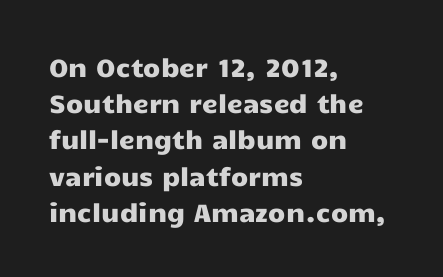
This sample keeps an unexceptional amount of space between lines. Characters follow at the spacing the type designer built in. Leftover space on each line is placed entirely after the last word. Nobody drew a line under any word here. The font's upright variant was chosen for this text.
